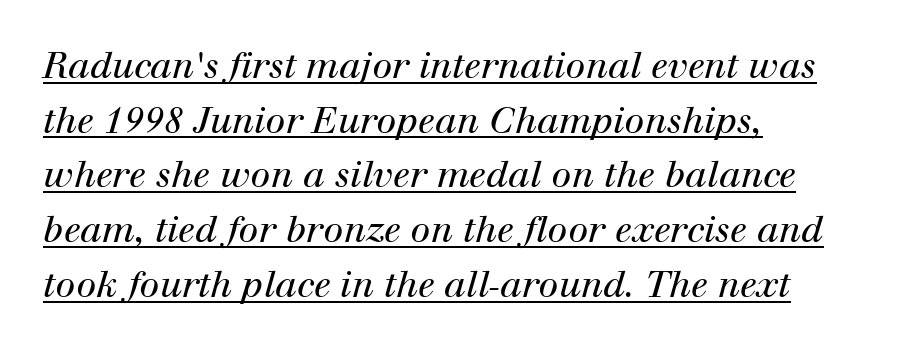
Q: Is the text bold? A: No.
Q: Is the text italic (slanted)? A: Yes, it leans right by about 12 degrees.
Q: Is the typeface a serif or a sans-serif typeface? A: Serif.
Q: Is the text underlined? A: Yes.
Q: How is the paragraph aligned? A: Left-aligned.
Q: Is the spacing between letters normal or unusually wide? A: Normal.
Q: Is the spacing between lines tight, normal or loose? A: Normal.
Q: Width (condensed, normal, or wide)? A: Normal.
Q: Stroke contrast? A: High.
Q: x-height? A: Medium.
Q: Monospaced? A: No.
